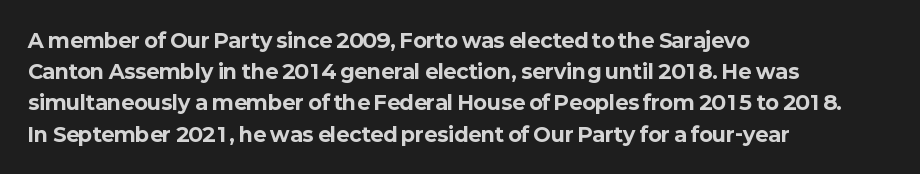
The image shows 20 px bold type, upright; set left-aligned, normal line spacing (1.56x), normal letter spacing, not underlined.
